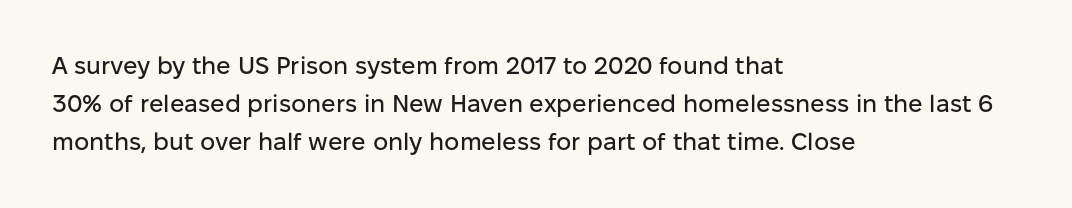
{"italic": "no", "underline": "no", "align": "left", "line_spacing": "normal", "line_spacing_ratio": 1.59, "letter_spacing": "normal", "letter_spacing_em": 0.0, "glyph_px": 24}
